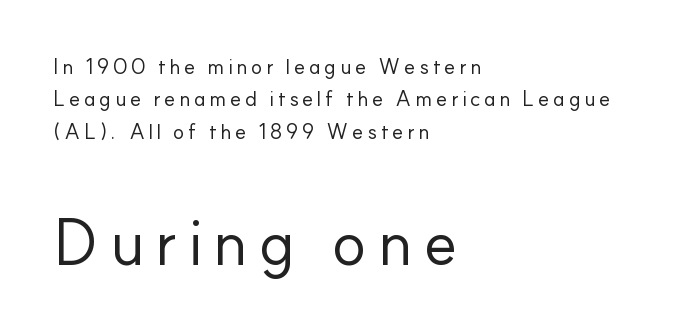
The image shows 64 px regular-weight sans-serif type, upright; set left-aligned, normal line spacing (1.54x), not underlined; the second (bottom) block is 3.05x larger; low stroke contrast and a small x-height.
